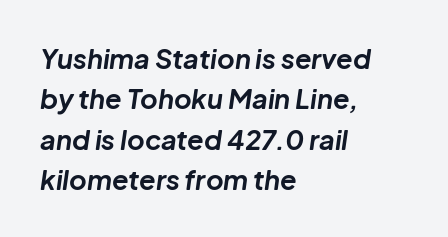
This sample uses an oblique cut, with every glyph tilted off the vertical. The face used here is rendered with its standard letterfit. Leading matches the norm, producing a regular column. Which margin do the lines hug? The left one — the right edge is uneven. Glance below the letters and you will spot only blank space. Chunky letters — that's bold for sure.
